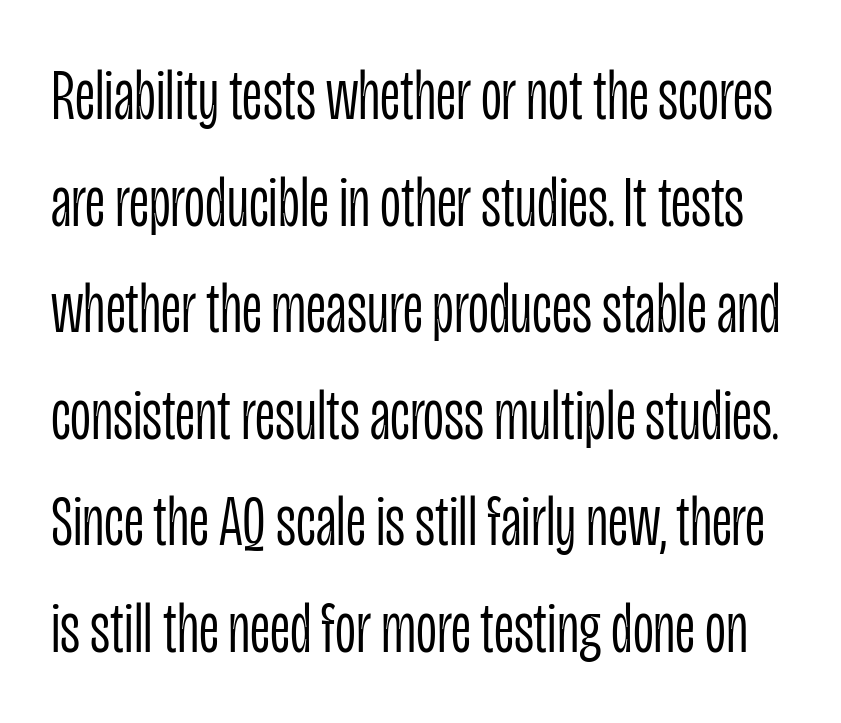
The image shows 73 px light, condensed sans-serif type, upright; set normal line spacing (1.46x), normal letter spacing, not underlined; low stroke contrast and a large x-height.
